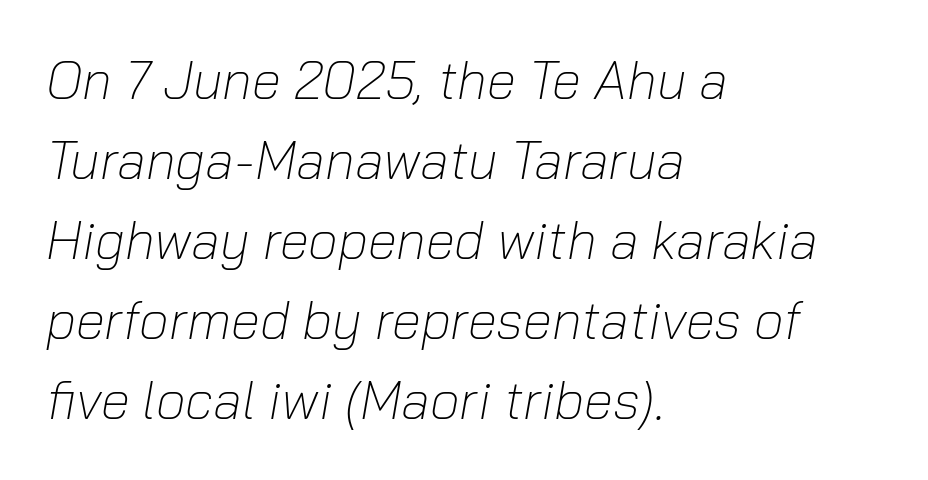
Note the varied advance widths — an 'i' is clearly narrower than an 'm'. Glyph-to-glyph distance matches everyday printed text. Vertical stems look standard width or narrower in stroke. Observe the lean: these are italic letterforms. Whoever set this chose a conventional vertical rhythm.
